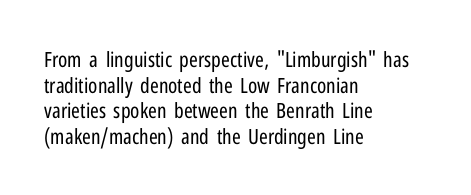
Q: Is the text bold? A: No.
Q: Is the text italic (slanted)? A: No, it is upright.
Q: Is the text underlined? A: No.
Q: How is the paragraph aligned? A: Left-aligned.
Q: Is the spacing between letters normal or unusually wide? A: Normal.
